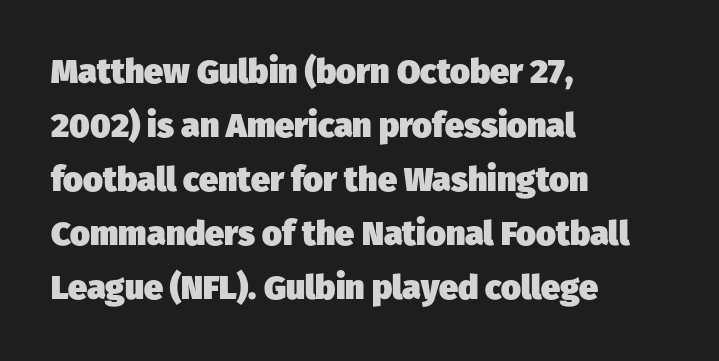
In CSS terms this would be text-align: left. Set as a true bold cut, around the 700 mark. Bare-footed words on every line. This sample uses a sans-serif face. How would I describe the line gaps? Plain and ordinary.
